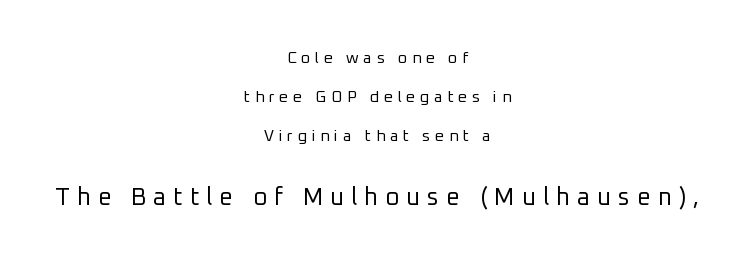
{"italic": "no", "bold": "no", "underline": "no", "align": "center", "line_spacing": "loose", "line_spacing_ratio": 2.43, "letter_spacing": "wide", "letter_spacing_em": 0.29, "larger_block": "second", "size_ratio": 1.5, "glyph_px": 24}
